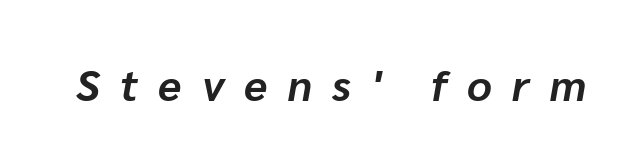
The image shows 43 px bold type, italic (leaning right); set unusually wide letter spacing (+0.47 em), not underlined; low stroke contrast and a medium x-height.
